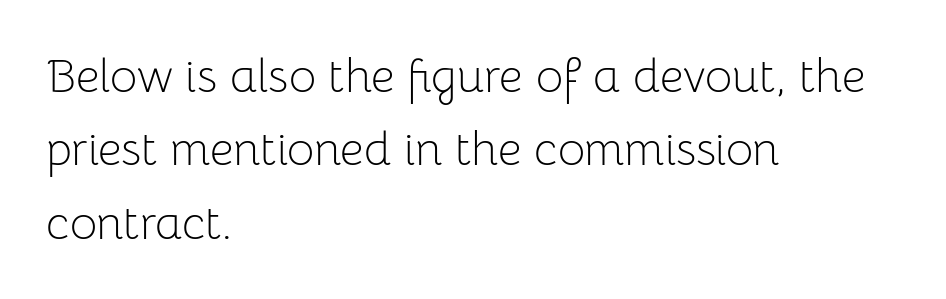
The image shows 47 px light sans-serif type, upright; set left-aligned, normal line spacing (1.56x), normal letter spacing, not underlined; low stroke contrast and a medium x-height.
